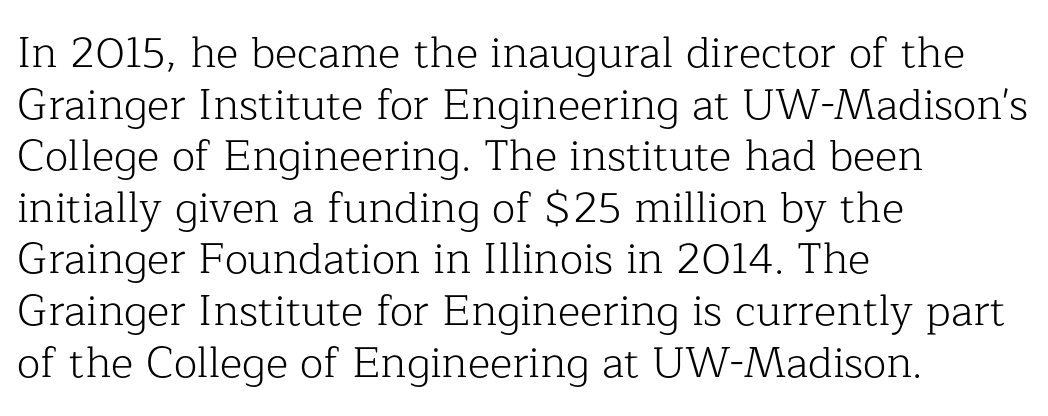
The image shows 43 px light serif type, upright; set left-aligned, line spacing 1.2x, normal letter spacing, not underlined; low stroke contrast and a medium x-height.
